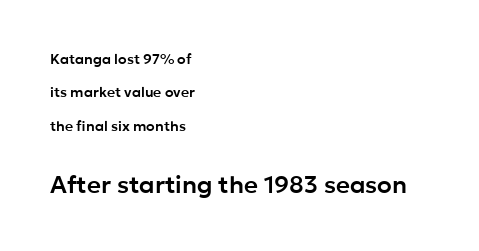
{"italic": "no", "underline": "no", "align": "left", "line_spacing": "loose", "line_spacing_ratio": 2.38, "letter_spacing": "normal", "letter_spacing_em": 0.0, "larger_block": "second", "size_ratio": 1.71, "glyph_px": 24}
